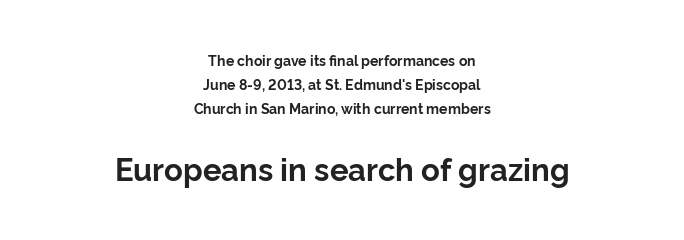
{"serif": "no", "italic": "no", "bold": "yes", "weight": "bold", "width": "normal", "stroke_contrast": "low", "x_height": "medium", "monospaced": "no", "underline": "no", "align": "center", "line_spacing": "normal", "line_spacing_ratio": 1.7, "letter_spacing": "normal", "letter_spacing_em": 0.0, "larger_block": "second", "size_ratio": 2.21, "glyph_px": 31}
